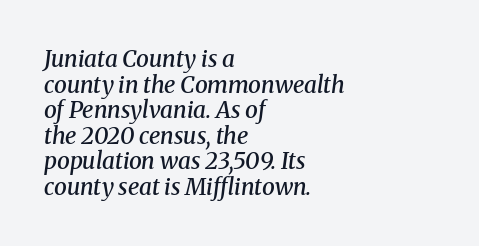
Q: Is the text bold? A: Semi-bold.
Q: Is the text italic (slanted)? A: Yes, it leans right by about 8 degrees.
Q: Is the text underlined? A: No.
Q: How is the paragraph aligned? A: Left-aligned.
Q: Is the spacing between letters normal or unusually wide? A: Normal.
Q: Is the spacing between lines tight, normal or loose? A: Tight.
